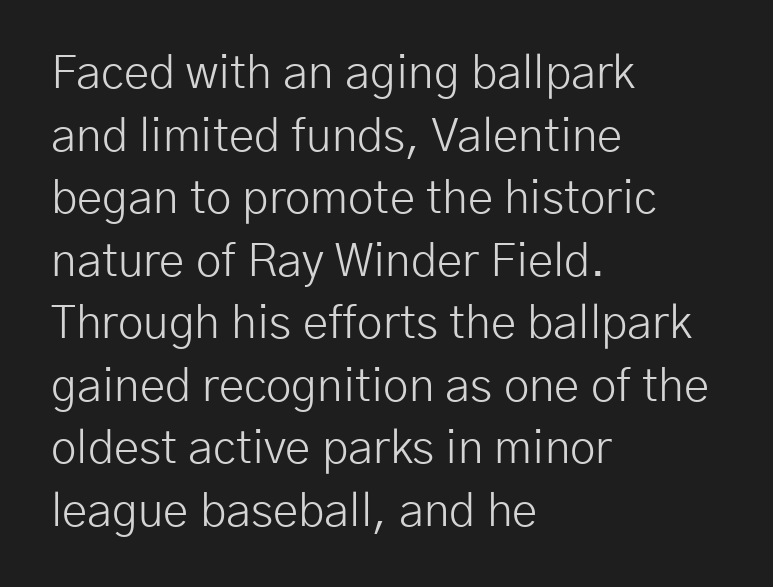
The glyphs in this specimen are sans serif. Posture: straight, roman, zero tilt. No chunkiness to these letters — they're not bold. The paragraph shown leans on its left margin.
